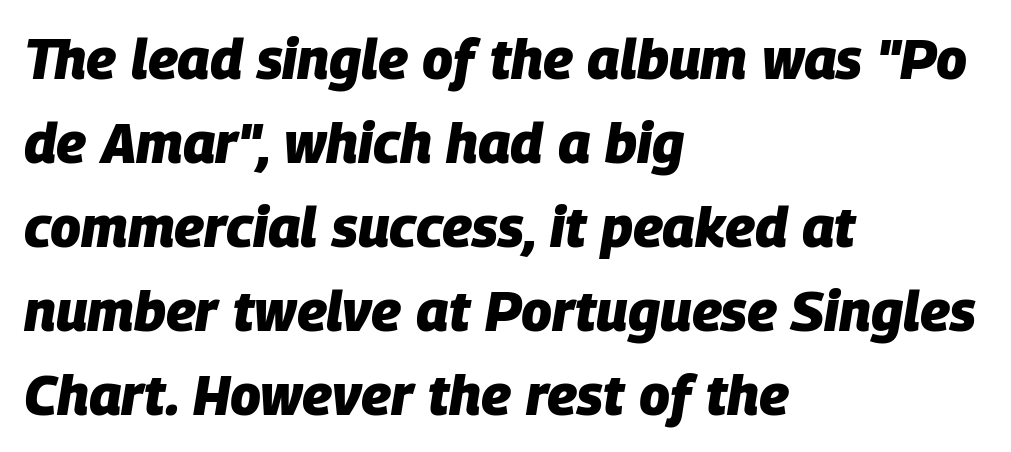
{"italic": "yes", "lean": "right", "slant_degrees": 9, "bold": "yes", "weight": "heavy", "width": "normal", "stroke_contrast": "low", "x_height": "large", "monospaced": "no", "underline": "no", "align": "left", "line_spacing": "normal", "line_spacing_ratio": 1.5, "letter_spacing": "normal", "letter_spacing_em": 0.0, "glyph_px": 56}
